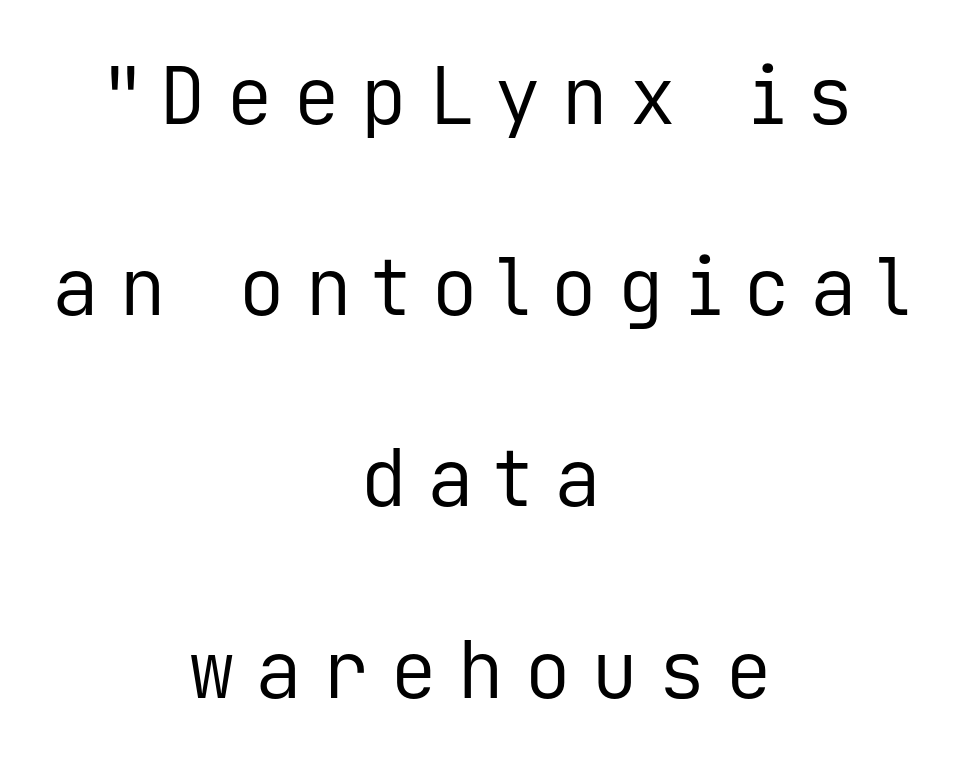
The image shows 79 px regular-weight sans-serif type, upright, monospaced; set centered, loose line spacing (2.42x), unusually wide letter spacing (+0.25 em), not underlined; low stroke contrast and a medium x-height.
